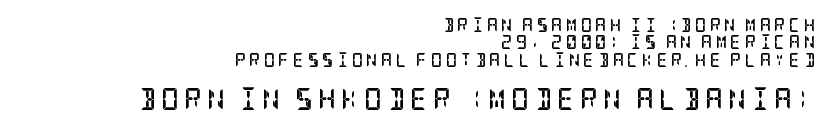
{"italic": "no", "bold": "yes", "underline": "no", "align": "right", "line_spacing_ratio": 1.24, "letter_spacing": "wide", "letter_spacing_em": 0.23, "larger_block": "second", "size_ratio": 1.57, "glyph_px": 22}
